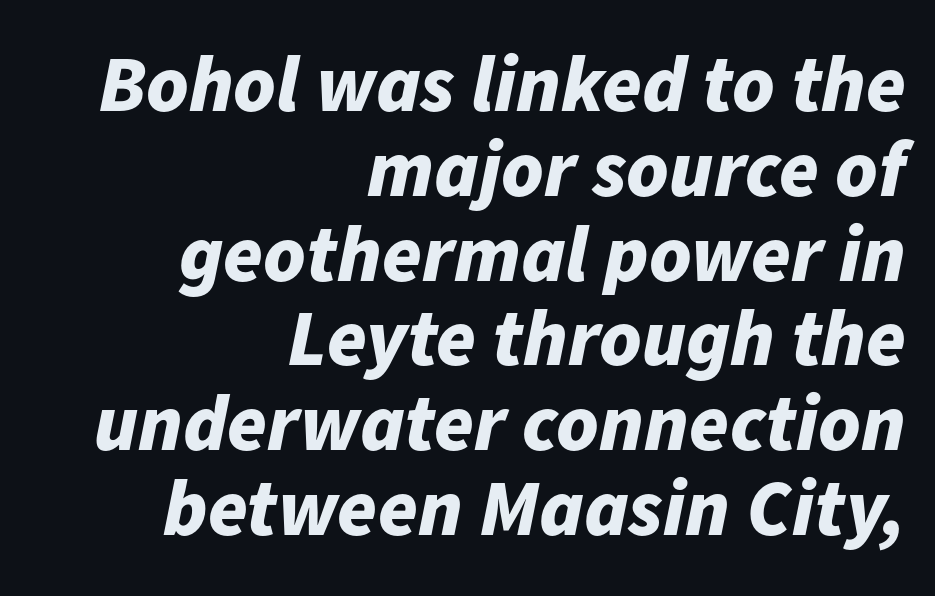
{"italic": "yes", "lean": "right", "slant_degrees": 11, "bold": "yes", "weight": "bold", "width": "normal", "stroke_contrast": "low", "x_height": "medium", "monospaced": "no", "underline": "no", "align": "right", "line_spacing": "tight", "line_spacing_ratio": 1.06, "letter_spacing": "normal", "letter_spacing_em": 0.0, "glyph_px": 80}
